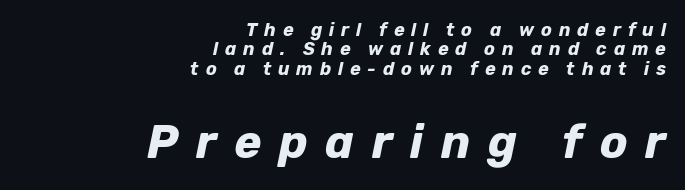
The image shows 46 px bold type, italic (leaning right); set right-aligned, tight line spacing (1.08x), unusually wide letter spacing (+0.38 em), not underlined; the second (bottom) block is 2.56x larger; low stroke contrast and a medium x-height.
